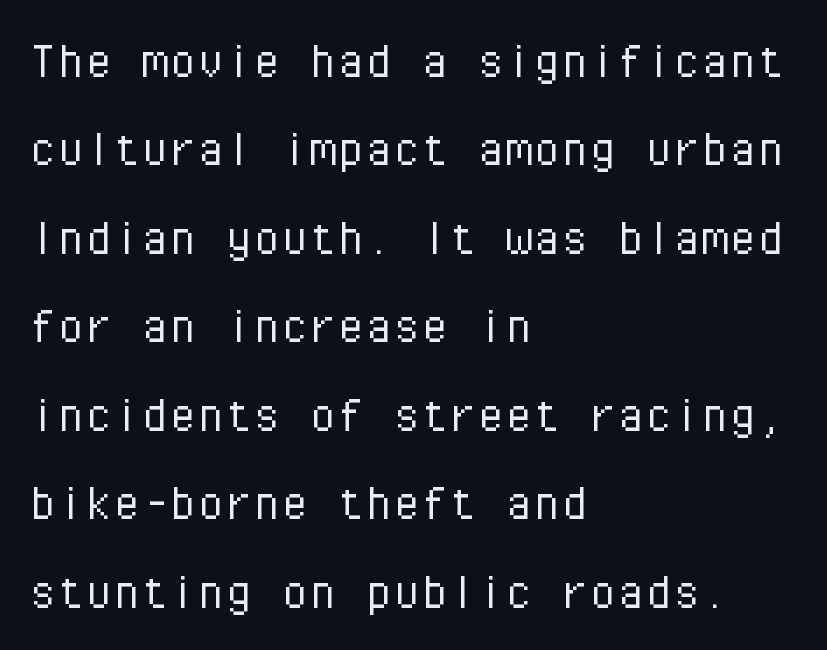
The image shows 56 px light sans-serif type, upright, monospaced; set left-aligned, normal line spacing (1.58x), normal letter spacing, not underlined; low stroke contrast and a medium x-height.
